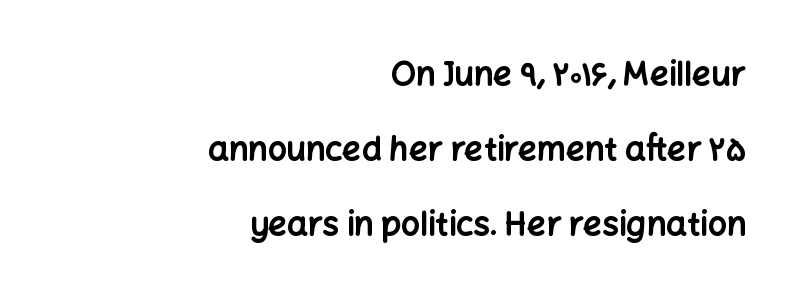
Q: Is the text bold? A: Yes.
Q: Is the text italic (slanted)? A: No, it is upright.
Q: Is the typeface a serif or a sans-serif typeface? A: Sans-serif.
Q: Is the text underlined? A: No.
Q: How is the paragraph aligned? A: Right-aligned.
Q: Is the spacing between letters normal or unusually wide? A: Normal.
Q: Is the spacing between lines tight, normal or loose? A: Loose.
Q: Width (condensed, normal, or wide)? A: Normal.
Q: Stroke contrast? A: Low.
Q: x-height? A: Medium.
Q: Monospaced? A: No.
